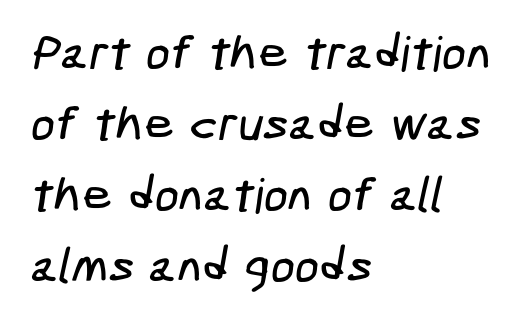
The image shows 48 px condensed sans-serif type; set left-aligned, normal line spacing (1.48x), normal letter spacing, not underlined; low stroke contrast and a medium x-height.
